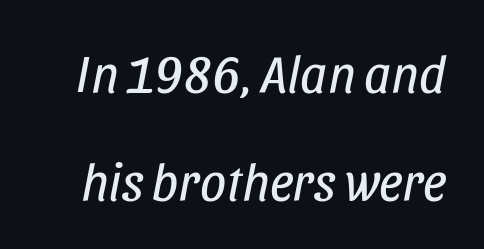
Plain, unruled lines of type. The passage shown leans; its letterforms are oblique. One glance says open: line gaps are wider than usual. Letters have the restrained weight of plain body copy at most. This sample has the flowing, uneven cadence of proportional lettering.
